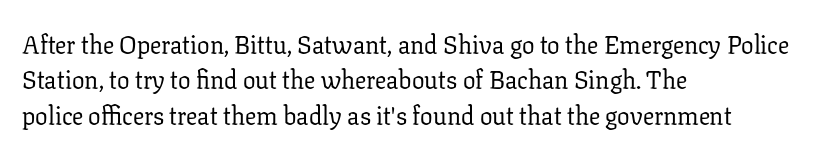
Plain, unruled lines of type. Is the type heavy? It reads as light-to-regular instead. Interline gaps are of average width in this sample. In terms of posture, this sample is upright. These lines are set flush left with a ragged right edge. Nothing unusual about the tracking: characters are spaced as the font intends.
